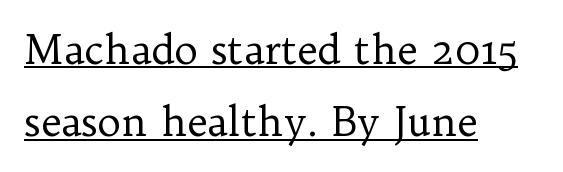
{"serif": "yes", "italic": "no", "bold": "no", "weight": "regular", "width": "normal", "stroke_contrast": "low", "x_height": "medium", "monospaced": "no", "underline": "yes", "align": "left", "line_spacing_ratio": 1.81, "letter_spacing": "normal", "letter_spacing_em": 0.0, "glyph_px": 40}
